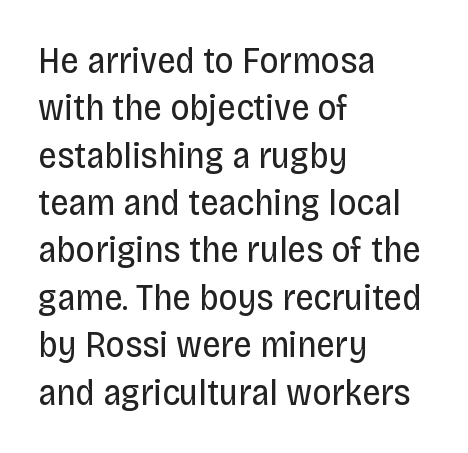
{"serif": "no", "italic": "no", "bold": "no", "weight": "regular", "width": "condensed", "stroke_contrast": "low", "x_height": "large", "monospaced": "no", "underline": "no", "align": "left", "line_spacing": "normal", "line_spacing_ratio": 1.28, "letter_spacing": "normal", "letter_spacing_em": 0.0, "glyph_px": 37}
